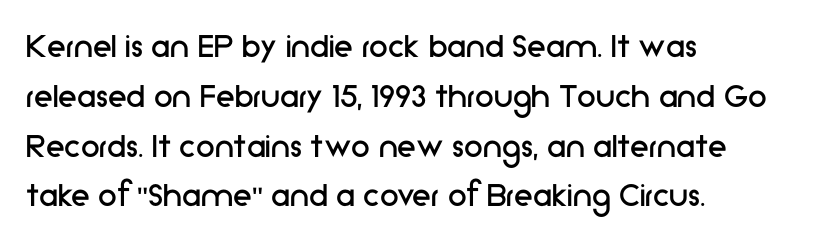
The image shows 38 px regular-weight sans-serif type, upright; set left-aligned, normal line spacing (1.31x), normal letter spacing, not underlined; low stroke contrast and a medium x-height.
